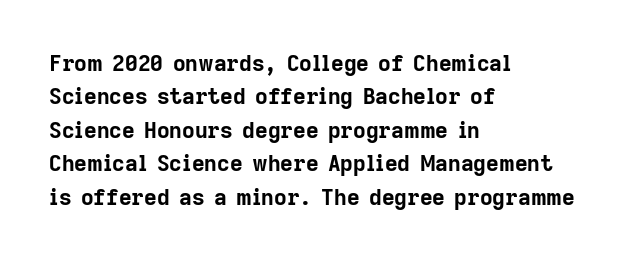
Q: Is the text bold? A: Yes.
Q: Is the text italic (slanted)? A: No, it is upright.
Q: Is the text underlined? A: No.
Q: How is the paragraph aligned? A: Left-aligned.
Q: Is the spacing between letters normal or unusually wide? A: Normal.
Q: Is the spacing between lines tight, normal or loose? A: Normal.
